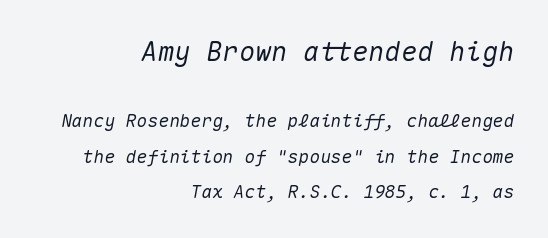
The image shows 27 px text type, italic (leaning right); set right-aligned, loose line spacing (1.98x), normal letter spacing, not underlined; the first (top) block is 1.5x larger.
